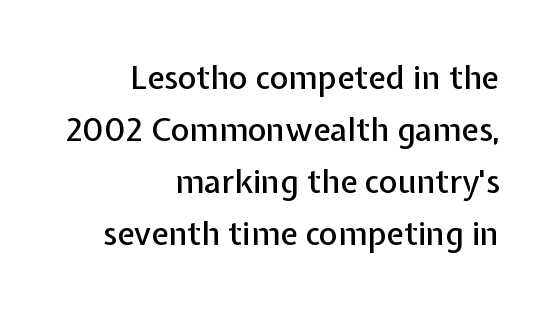
Is this a fixed-width face? No — the glyphs have proportional, varying widths. Rows of type keep a routine distance in the vertical direction. A typesetter would call this zero additional tracking. Layout note: lines flush right. Check the space under the baseline: it is left empty.
